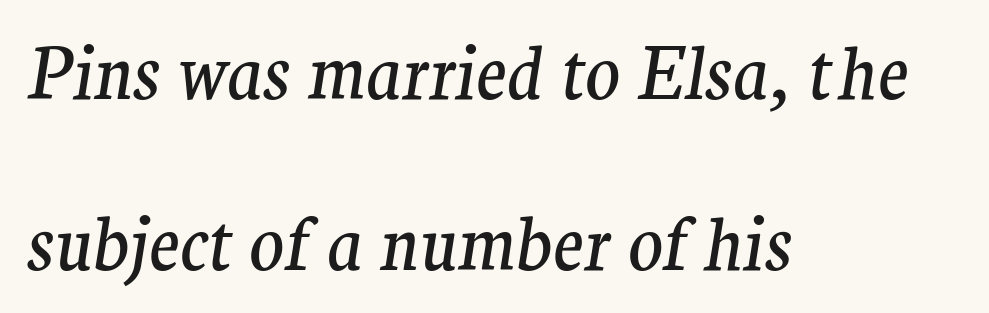
{"serif": "yes", "italic": "yes", "lean": "right", "slant_degrees": 9, "bold": "no", "weight": "regular", "width": "normal", "stroke_contrast": "medium", "x_height": "medium", "monospaced": "no", "underline": "no", "align": "left", "line_spacing": "loose", "line_spacing_ratio": 2.38, "letter_spacing": "normal", "letter_spacing_em": 0.0, "glyph_px": 72}
